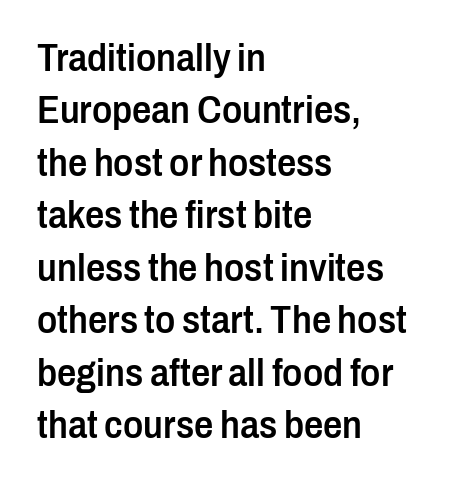
{"serif": "no", "italic": "no", "bold": "semi", "weight": "semibold", "width": "condensed", "stroke_contrast": "low", "x_height": "medium", "monospaced": "no", "underline": "no", "align": "left", "line_spacing": "normal", "line_spacing_ratio": 1.38, "letter_spacing": "normal", "letter_spacing_em": 0.0, "glyph_px": 38}
